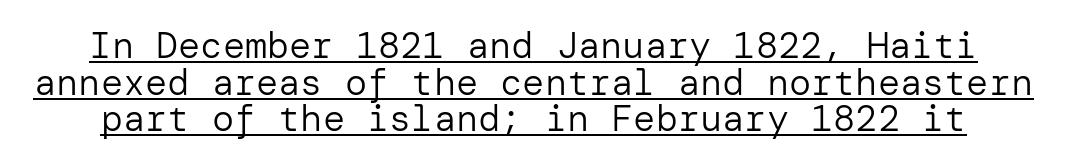
{"serif": "no", "italic": "no", "bold": "no", "weight": "regular", "width": "normal", "stroke_contrast": "low", "x_height": "medium", "underline": "yes", "line_spacing": "tight", "line_spacing_ratio": 0.99, "letter_spacing": "normal", "letter_spacing_em": 0.0, "glyph_px": 37}
